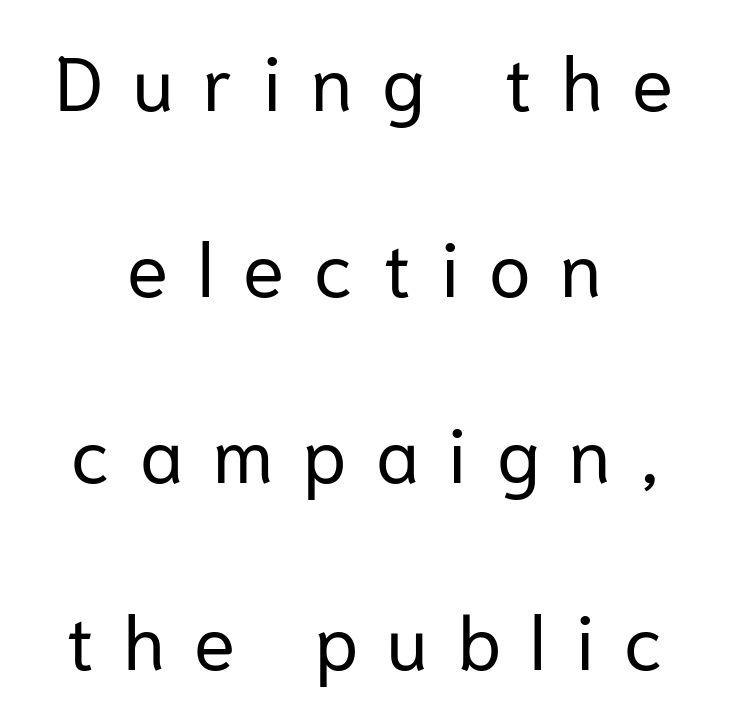
{"serif": "no", "italic": "no", "bold": "no", "weight": "regular", "width": "normal", "stroke_contrast": "low", "x_height": "medium", "monospaced": "no", "underline": "no", "align": "center", "line_spacing": "loose", "line_spacing_ratio": 2.45, "letter_spacing": "wide", "letter_spacing_em": 0.39, "glyph_px": 76}
